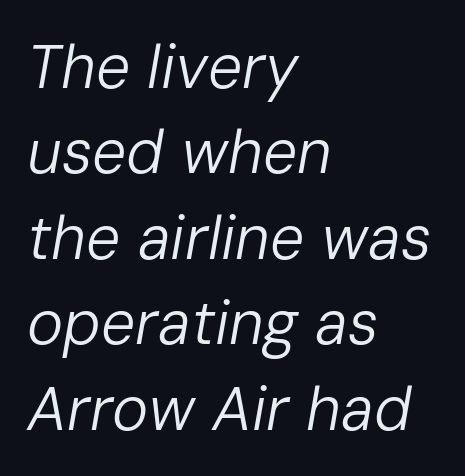
The image shows 61 px regular-weight type, italic (leaning right); set left-aligned, normal line spacing (1.4x), normal letter spacing, not underlined; low stroke contrast and a medium x-height.
